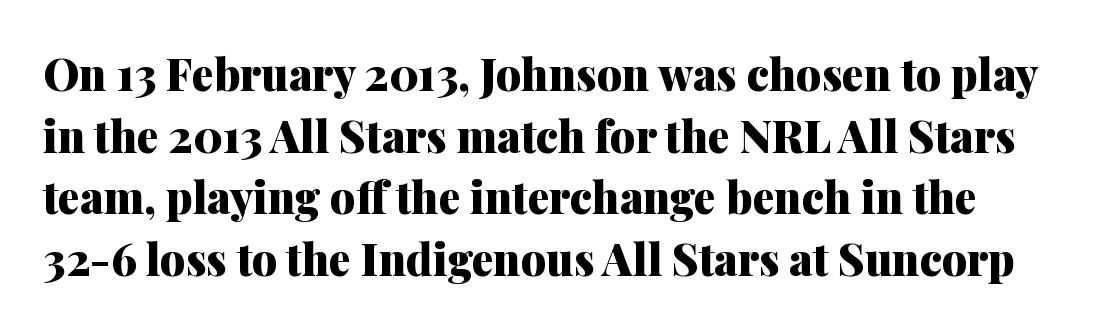
A typesetter would label this face a serif. The axis of the letterforms is exactly vertical. Strokes here are thick enough to call this a true bold. The face used here is rendered with its standard letterfit.
